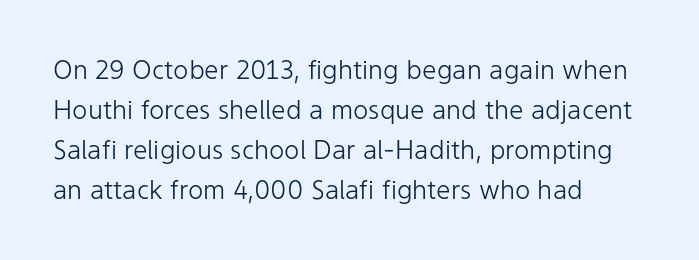
Q: Is the text bold? A: No.
Q: Is the text italic (slanted)? A: No, it is upright.
Q: Is the text underlined? A: No.
Q: How is the paragraph aligned? A: Left-aligned.
Q: Is the spacing between letters normal or unusually wide? A: Normal.
Q: Is the spacing between lines tight, normal or loose? A: Normal.
